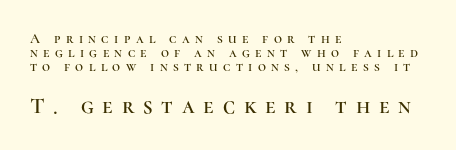
The image shows 23 px text type, upright; set left-aligned, tight line spacing (1.01x), unusually wide letter spacing (+0.38 em), not underlined; the second (bottom) block is 1.64x larger.
